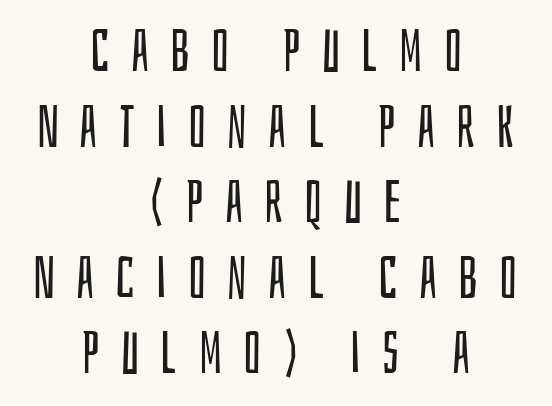
The image shows 59 px regular-weight, condensed sans-serif type, upright; set centered, normal line spacing (1.28x), unusually wide letter spacing (+0.36 em), not underlined; low stroke contrast and a large x-height.
